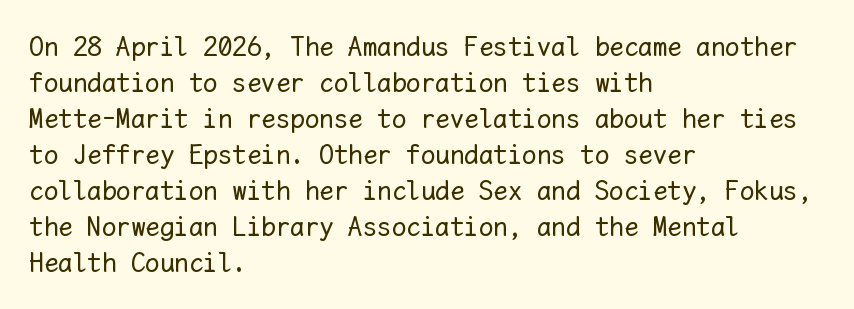
{"italic": "no", "bold": "no", "weight": "regular", "width": "normal", "stroke_contrast": "low", "x_height": "medium", "monospaced": "yes", "underline": "no", "align": "left", "line_spacing_ratio": 1.24, "letter_spacing": "normal", "letter_spacing_em": 0.0, "glyph_px": 29}
